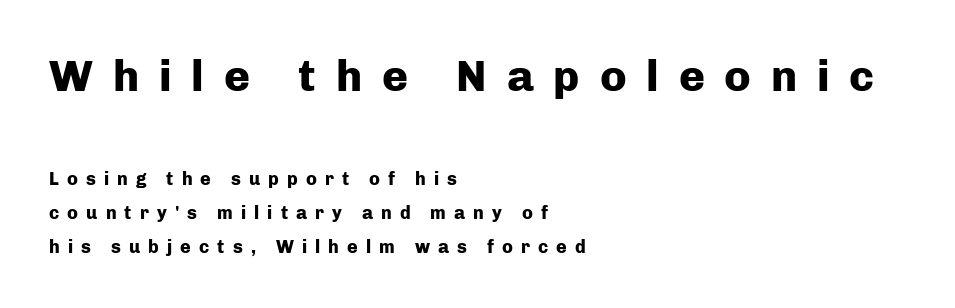
The image shows 44 px heavy sans-serif type, upright; set left-aligned, loose line spacing (1.9x), unusually wide letter spacing (+0.45 em), not underlined; the first (top) block is 2.44x larger; low stroke contrast and a medium x-height.
